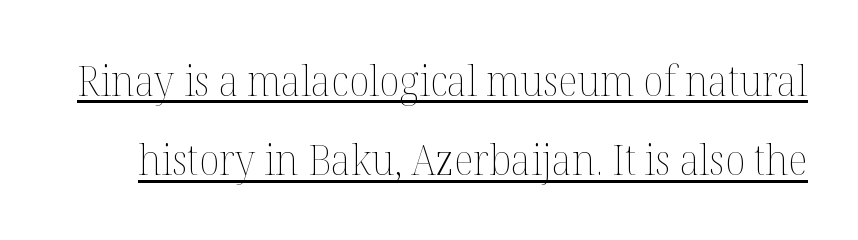
The typesetting does not lean heavy: it is not bold. What decoration does the sample have? An underline. Is this a fixed-width face? No — the glyphs have proportional, varying widths. Short note: letters normally spaced. The specimen reads as upright at a glance.
